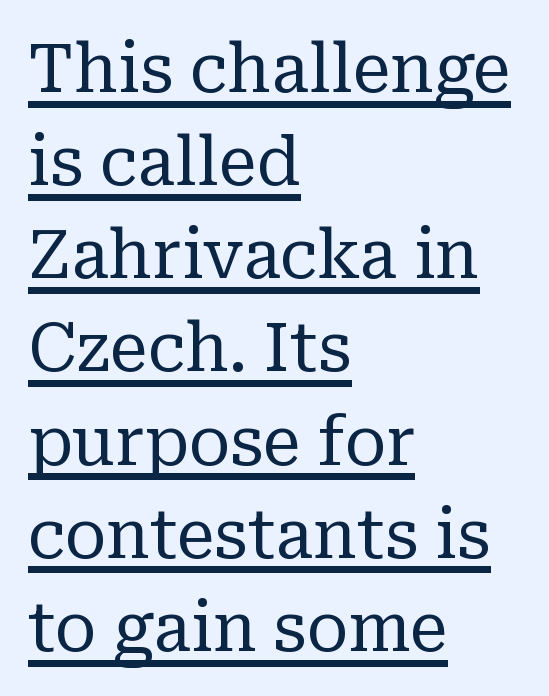
{"serif": "yes", "italic": "no", "bold": "no", "weight": "regular", "width": "normal", "stroke_contrast": "low", "x_height": "medium", "monospaced": "no", "underline": "yes", "align": "left", "line_spacing": "normal", "line_spacing_ratio": 1.37, "letter_spacing": "normal", "letter_spacing_em": 0.0, "glyph_px": 68}
